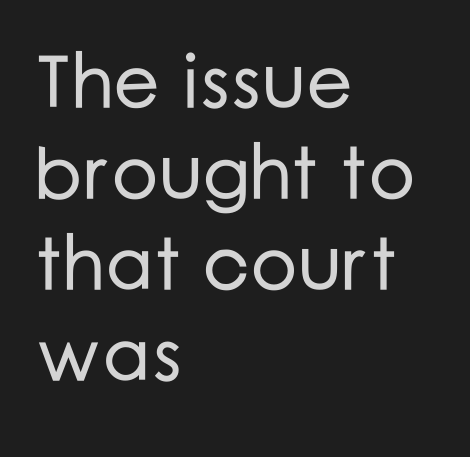
{"serif": "no", "italic": "no", "width": "normal", "stroke_contrast": "low", "x_height": "medium", "monospaced": "no", "underline": "no", "align": "left", "line_spacing_ratio": 1.23, "letter_spacing": "normal", "letter_spacing_em": 0.0, "glyph_px": 74}
